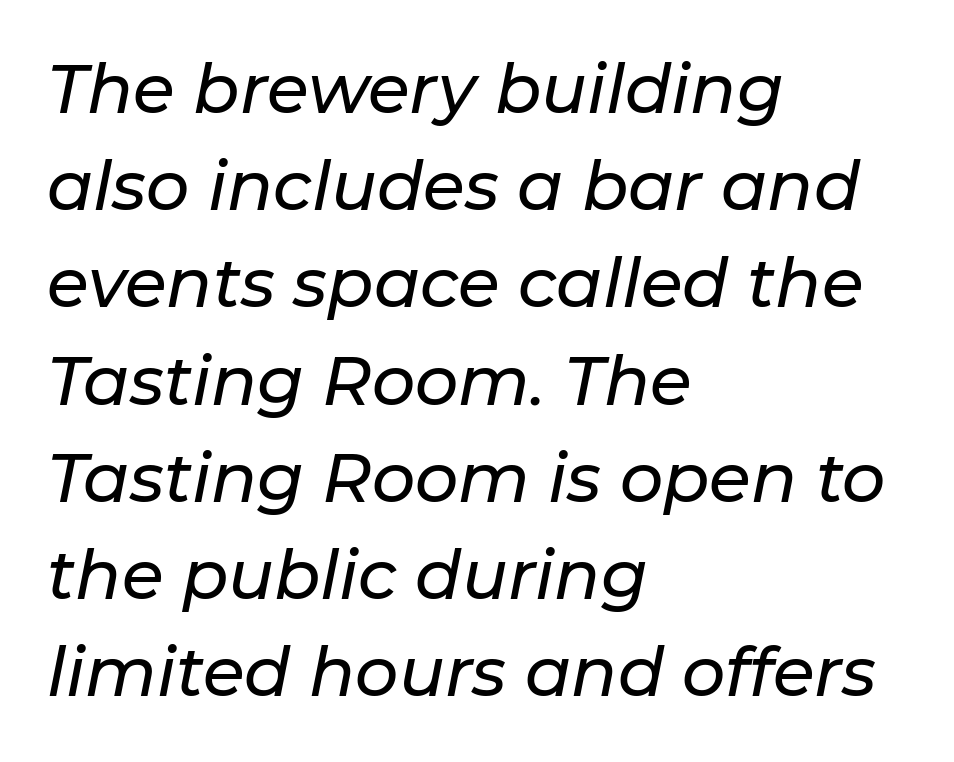
The horizontal fit of the characters is conventional and even. Posture: slanted. Which margin do the lines hug? The left one — the right edge is uneven. A typesetter would call this proportional, since set widths differ per character. Each row of text sits above clean, open space. Interline gaps are of average width in this sample.
